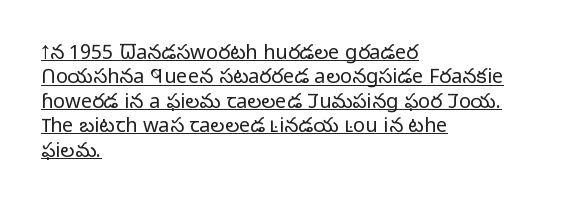
{"italic": "no", "bold": "no", "underline": "yes", "align": "left", "line_spacing_ratio": 1.22, "letter_spacing": "normal", "letter_spacing_em": 0.0, "glyph_px": 20}
